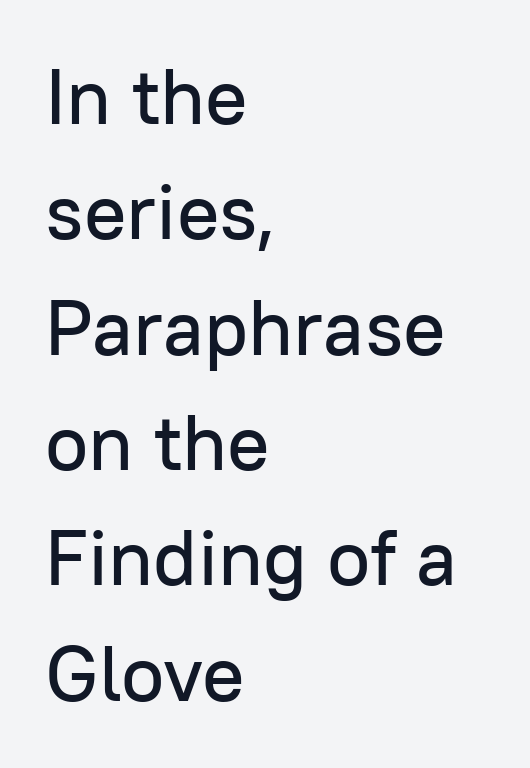
The image shows 79 px sans-serif type, upright; set left-aligned, normal line spacing (1.46x), normal letter spacing, not underlined; low stroke contrast and a medium x-height.
